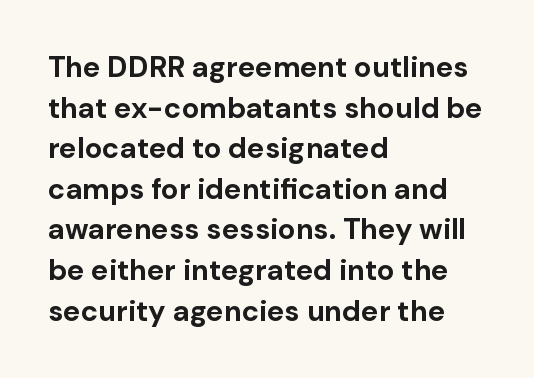
Q: Is the text bold? A: Yes.
Q: Is the text italic (slanted)? A: No, it is upright.
Q: Is the typeface a serif or a sans-serif typeface? A: Sans-serif.
Q: Is the text underlined? A: No.
Q: How is the paragraph aligned? A: Left-aligned.
Q: Is the spacing between letters normal or unusually wide? A: Normal.
Q: Is the spacing between lines tight, normal or loose? A: Normal.
Q: Width (condensed, normal, or wide)? A: Normal.
Q: Stroke contrast? A: Low.
Q: x-height? A: Medium.
Q: Monospaced? A: No.
